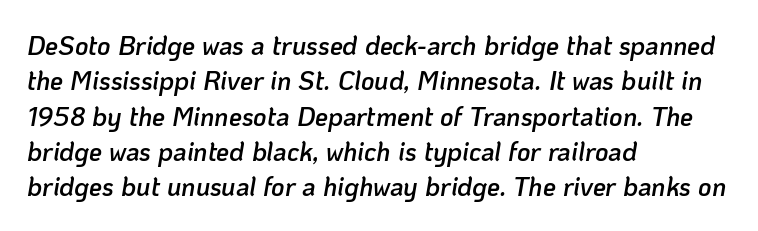
The image shows 26 px text type, italic (leaning right); set left-aligned, normal line spacing (1.36x), normal letter spacing, not underlined.
